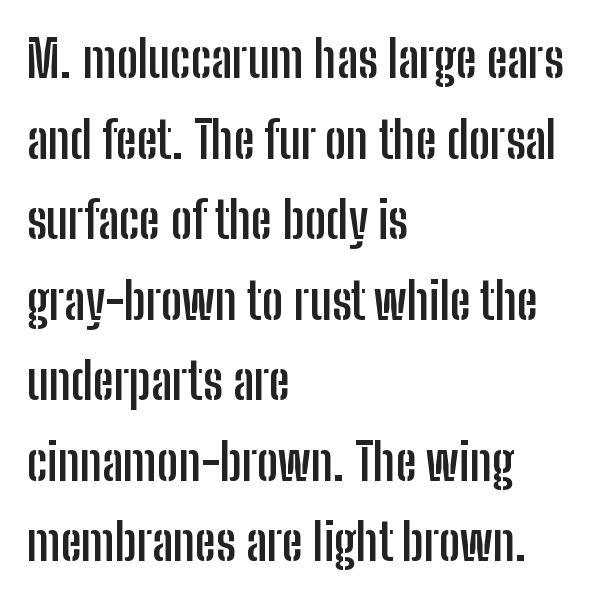
The image shows 51 px semibold, condensed sans-serif type, upright; set left-aligned, normal line spacing (1.58x), normal letter spacing, not underlined; low stroke contrast and a medium x-height.
